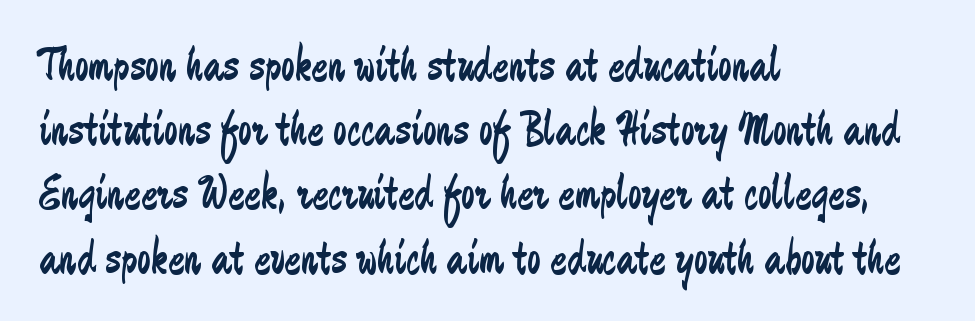
Q: Is the text bold? A: No.
Q: Is the text italic (slanted)? A: Yes.
Q: Is the typeface a serif or a sans-serif typeface? A: Sans-serif.
Q: Is the text underlined? A: No.
Q: How is the paragraph aligned? A: Left-aligned.
Q: Is the spacing between letters normal or unusually wide? A: Normal.
Q: Is the spacing between lines tight, normal or loose? A: Normal.
Q: Width (condensed, normal, or wide)? A: Condensed.
Q: Stroke contrast? A: Low.
Q: x-height? A: Medium.
Q: Monospaced? A: No.
